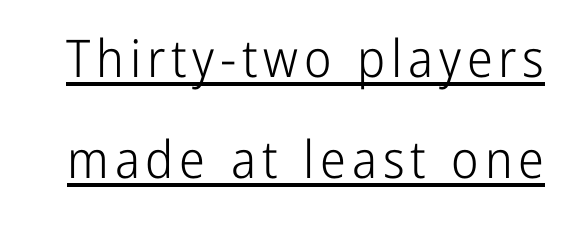
{"serif": "no", "italic": "no", "bold": "no", "weight": "light", "width": "condensed", "stroke_contrast": "low", "x_height": "medium", "monospaced": "no", "underline": "yes", "line_spacing": "loose", "line_spacing_ratio": 1.94, "glyph_px": 52}
